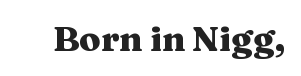
The image shows 35 px heavy, wide serif type, upright; set normal letter spacing, not underlined; medium stroke contrast and a medium x-height.
